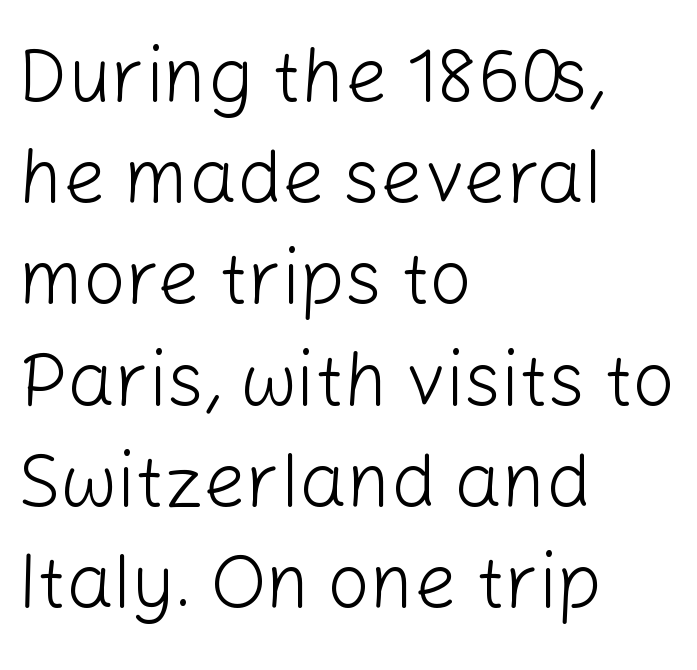
The image shows 75 px light sans-serif type, upright; set left-aligned, normal line spacing (1.35x), normal letter spacing, not underlined; low stroke contrast and a medium x-height.
